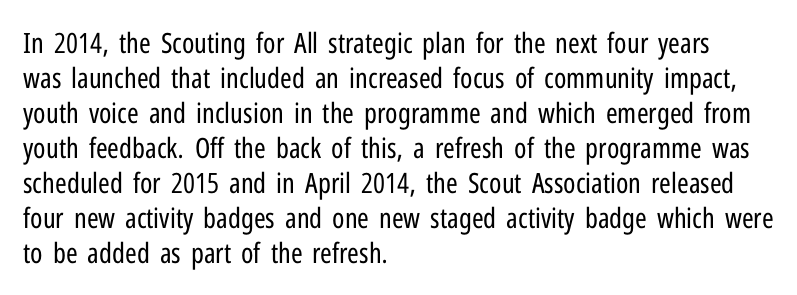
Glyph-to-glyph distance matches everyday printed text. Anything drawn beneath the words? Only blank space. Note the varied advance widths — an 'i' is clearly narrower than an 'm'. The type sits square on the baseline with zero lean. The block of text has a typical density, with ordinary space between rows.
